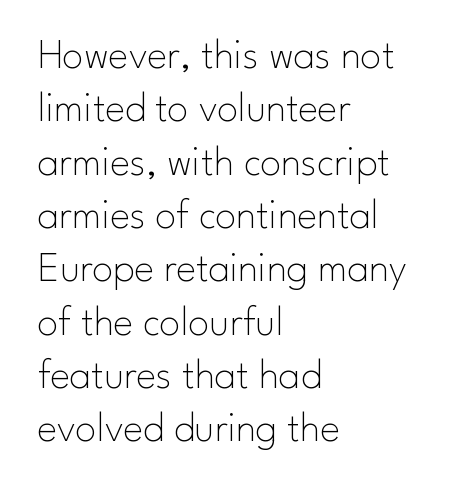
Q: Is the text bold? A: No.
Q: Is the text italic (slanted)? A: No, it is upright.
Q: Is the typeface a serif or a sans-serif typeface? A: Sans-serif.
Q: Is the text underlined? A: No.
Q: How is the paragraph aligned? A: Left-aligned.
Q: Is the spacing between letters normal or unusually wide? A: Normal.
Q: Is the spacing between lines tight, normal or loose? A: Normal.
Q: Width (condensed, normal, or wide)? A: Normal.
Q: Stroke contrast? A: Low.
Q: x-height? A: Small.
Q: Monospaced? A: No.
